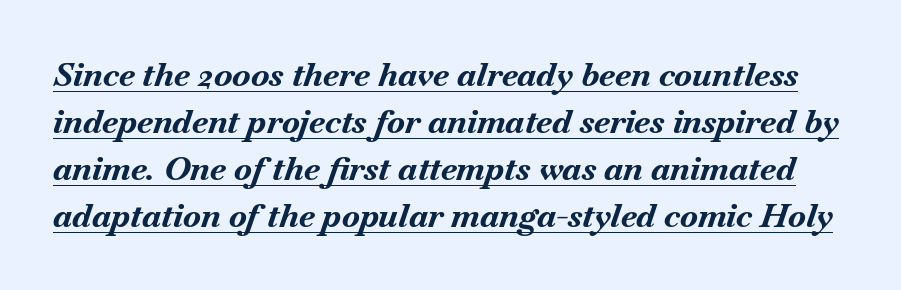
{"italic": "yes", "lean": "right", "slant_degrees": 18, "bold": "yes", "weight": "bold", "width": "normal", "stroke_contrast": "medium", "x_height": "small", "monospaced": "no", "underline": "yes", "line_spacing": "normal", "line_spacing_ratio": 1.42, "letter_spacing": "normal", "letter_spacing_em": 0.0, "glyph_px": 33}
